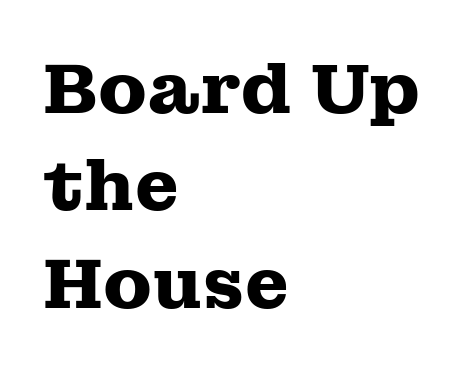
The image shows 71 px heavy, wide serif type, upright; set left-aligned, normal line spacing (1.37x), normal letter spacing, not underlined; medium stroke contrast and a medium x-height.
